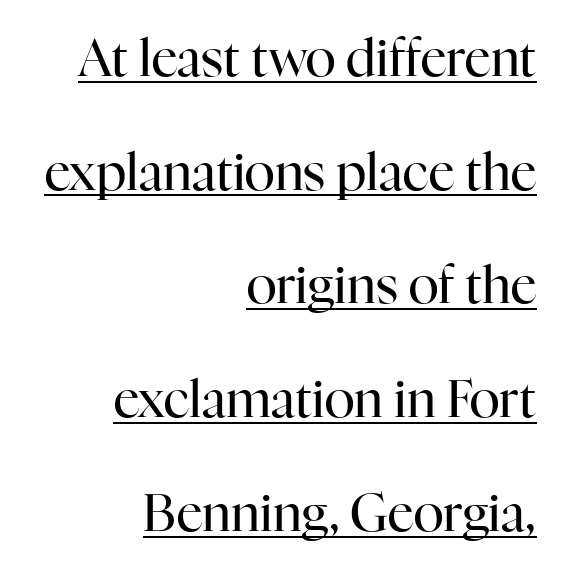
{"serif": "yes", "italic": "no", "bold": "no", "weight": "regular", "width": "normal", "stroke_contrast": "high", "x_height": "medium", "monospaced": "no", "underline": "yes", "align": "right", "line_spacing": "loose", "line_spacing_ratio": 2.23, "letter_spacing": "normal", "letter_spacing_em": 0.0, "glyph_px": 51}
